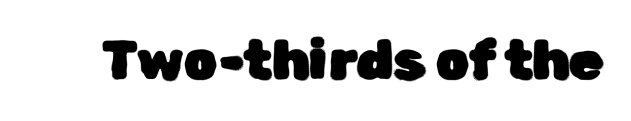
{"serif": "no", "italic": "no", "width": "normal", "stroke_contrast": "low", "x_height": "medium", "monospaced": "no", "underline": "no", "letter_spacing": "normal", "letter_spacing_em": 0.0, "glyph_px": 54}
